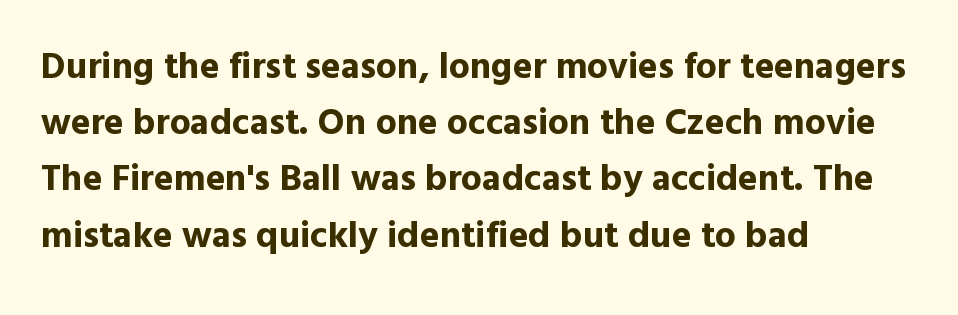
{"serif": "no", "italic": "no", "bold": "yes", "weight": "bold", "width": "normal", "x_height": "medium", "monospaced": "no", "underline": "no", "align": "left", "line_spacing": "normal", "line_spacing_ratio": 1.52, "letter_spacing": "normal", "letter_spacing_em": 0.0, "glyph_px": 37}
